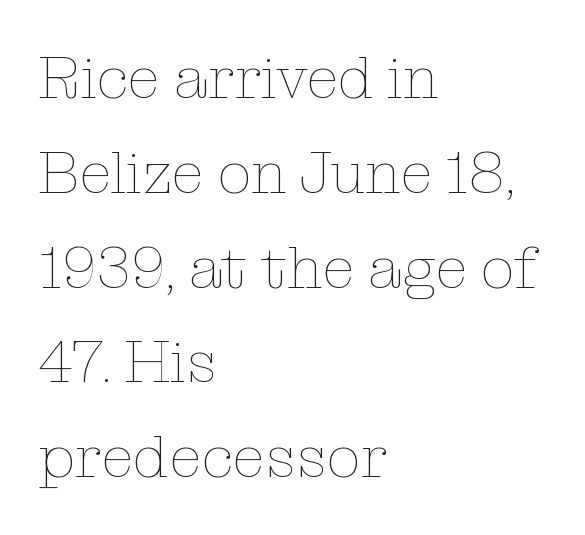
The image shows 60 px thin type, upright; set left-aligned, normal line spacing (1.58x), normal letter spacing, not underlined; low stroke contrast and a medium x-height.
